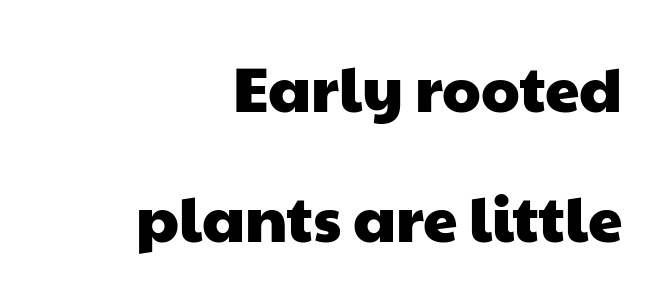
The image shows 62 px wide sans-serif type; set right-aligned, loose line spacing (2.09x), normal letter spacing, not underlined; low stroke contrast and a medium x-height.
